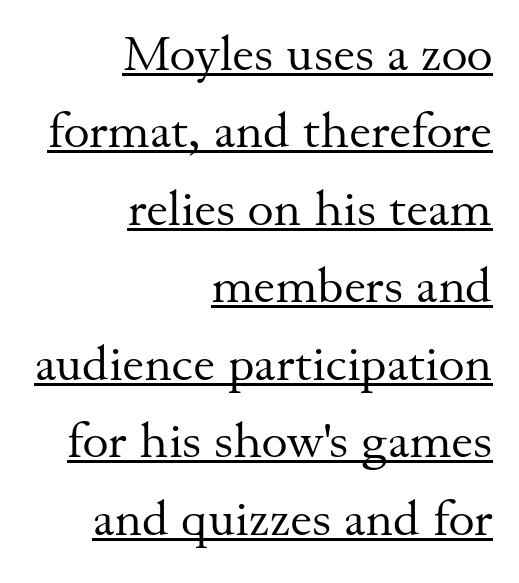
The image shows 50 px regular-weight serif type, upright; set right-aligned, normal line spacing (1.55x), normal letter spacing, underlined; medium stroke contrast and a small x-height.
